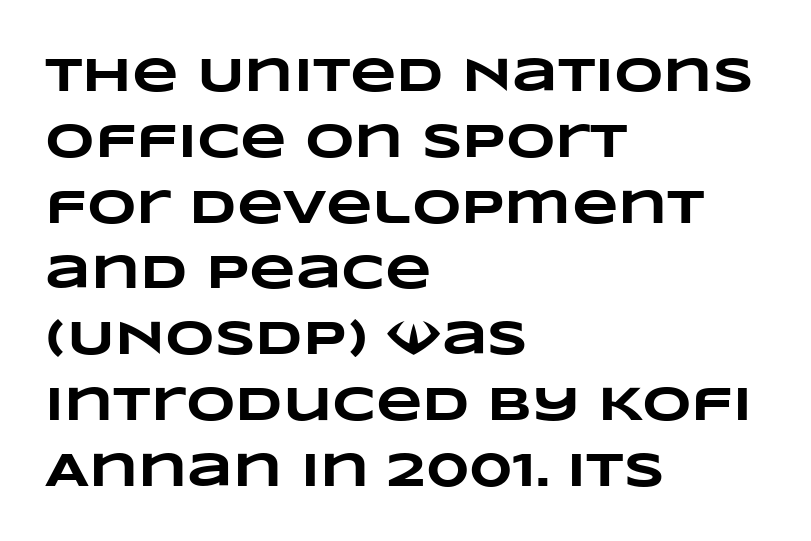
Q: Is the text bold? A: Yes.
Q: Is the text underlined? A: No.
Q: How is the paragraph aligned? A: Left-aligned.
Q: Is the spacing between letters normal or unusually wide? A: Normal.
Q: Is the spacing between lines tight, normal or loose? A: Normal.
Q: Width (condensed, normal, or wide)? A: Wide.
Q: Stroke contrast? A: Low.
Q: x-height? A: Large.
Q: Monospaced? A: No.
